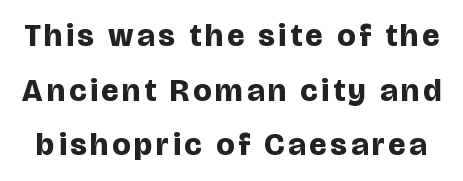
{"serif": "no", "italic": "no", "bold": "yes", "weight": "bold", "width": "normal", "stroke_contrast": "low", "x_height": "large", "monospaced": "no", "underline": "no", "line_spacing_ratio": 1.71, "glyph_px": 32}
